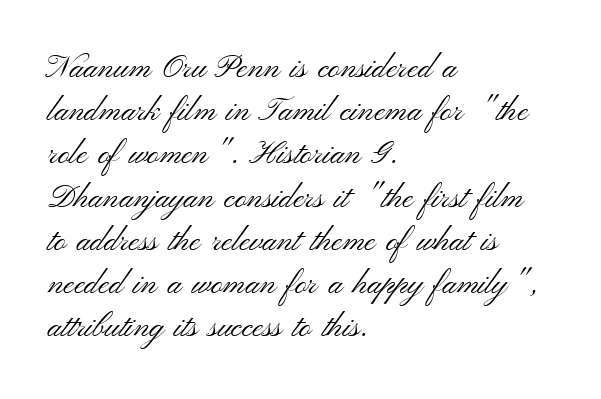
The image shows 32 px light, wide sans-serif type; set left-aligned, normal line spacing (1.35x), normal letter spacing, not underlined; medium stroke contrast and a small x-height.
